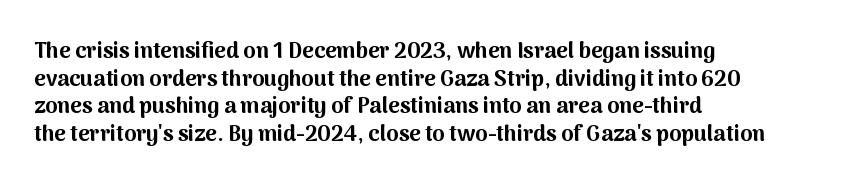
These words are printed bold, with thick strokes throughout. The string is rendered with underlining switched off. What's the leading like? Ordinary, nothing unusual. Tracking value appears to be zero — textbook default spacing. This rendering uses left alignment, leaving the right contour irregular. Every stem runs plumb, perpendicular to the baseline.
